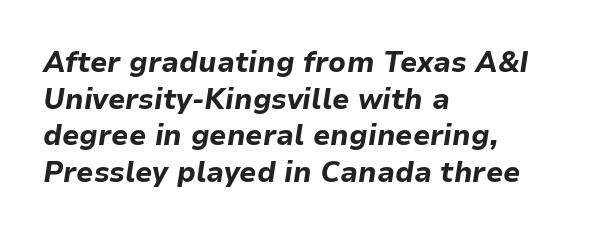
{"italic": "yes", "lean": "right", "slant_degrees": 9, "bold": "yes", "weight": "bold", "width": "normal", "stroke_contrast": "low", "x_height": "medium", "monospaced": "no", "underline": "no", "align": "left", "line_spacing": "normal", "line_spacing_ratio": 1.31, "letter_spacing": "normal", "letter_spacing_em": 0.0, "glyph_px": 28}
